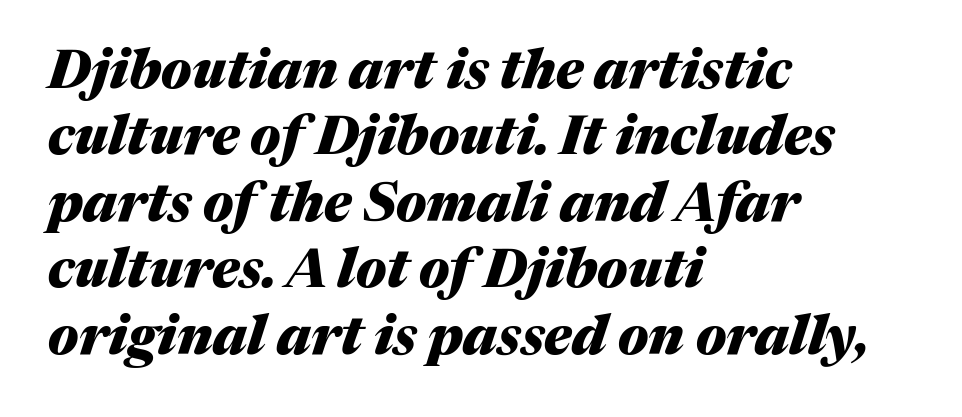
Q: Is the text bold? A: Yes.
Q: Is the text italic (slanted)? A: Yes, it leans right by about 17 degrees.
Q: Is the text underlined? A: No.
Q: How is the paragraph aligned? A: Left-aligned.
Q: Is the spacing between letters normal or unusually wide? A: Normal.
Q: Width (condensed, normal, or wide)? A: Normal.
Q: Stroke contrast? A: Medium.
Q: x-height? A: Medium.
Q: Monospaced? A: No.
